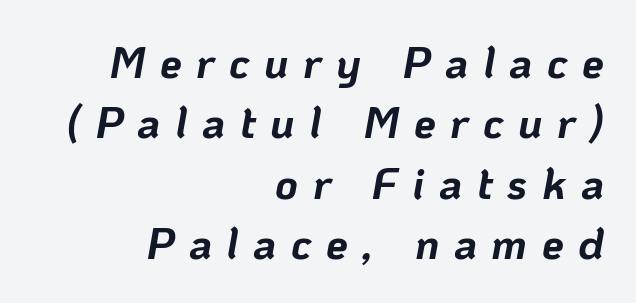
Does extra space separate the letters? Yes, quite a lot of it. The string is rendered with underlining switched off. Regular leading. Heavy, bold letterforms. The rag falls on the left side of this text block.
